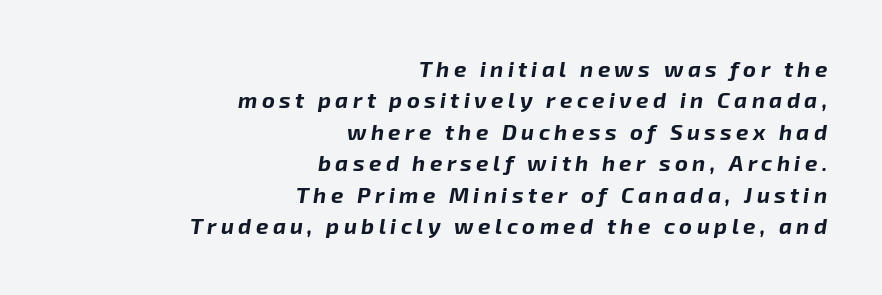
The image shows 22 px bold type, italic (leaning right); set right-aligned, normal line spacing (1.43x), unusually wide letter spacing (+0.2 em), not underlined.
